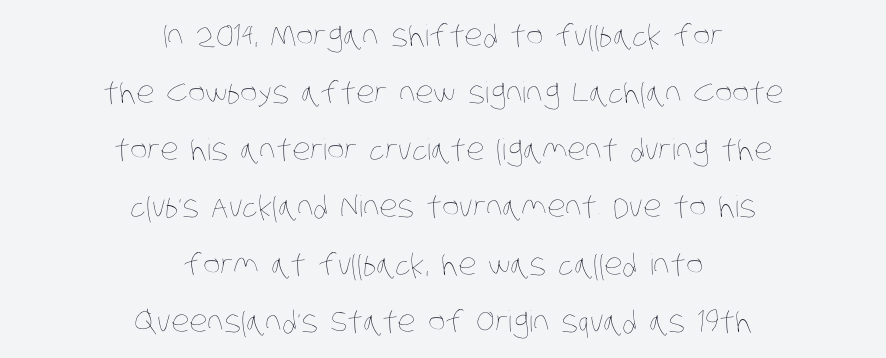
Q: Is the text bold? A: No.
Q: Is the text underlined? A: No.
Q: How is the paragraph aligned? A: Centered.
Q: Is the spacing between letters normal or unusually wide? A: Normal.
Q: Is the spacing between lines tight, normal or loose? A: Loose.
Q: Width (condensed, normal, or wide)? A: Condensed.
Q: Stroke contrast? A: Low.
Q: x-height? A: Large.
Q: Monospaced? A: No.
